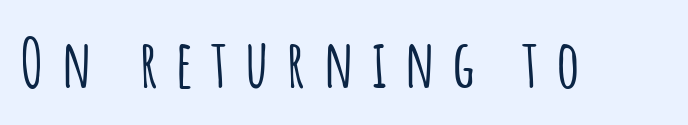
{"serif": "no", "italic": "no", "width": "condensed", "stroke_contrast": "low", "x_height": "large", "monospaced": "no", "underline": "no", "letter_spacing": "wide", "letter_spacing_em": 0.26, "glyph_px": 66}
